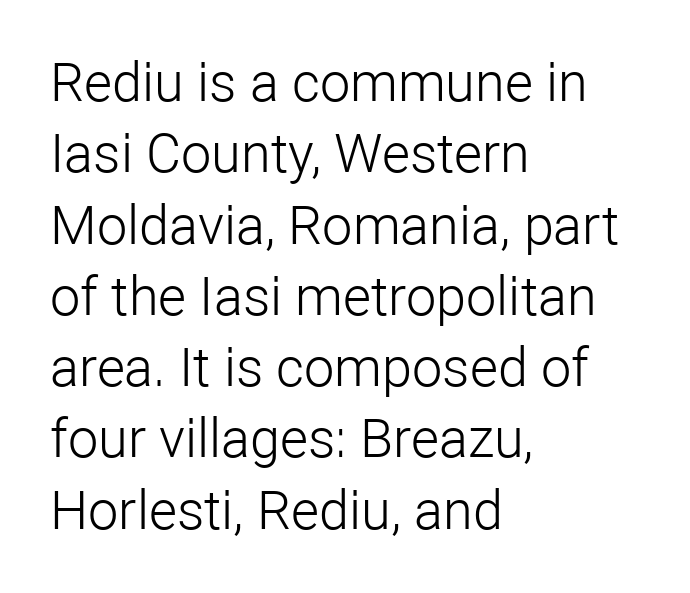
{"serif": "no", "italic": "no", "bold": "no", "weight": "light", "width": "normal", "stroke_contrast": "low", "x_height": "medium", "monospaced": "no", "underline": "no", "align": "left", "line_spacing": "normal", "line_spacing_ratio": 1.32, "letter_spacing": "normal", "letter_spacing_em": 0.0, "glyph_px": 54}
